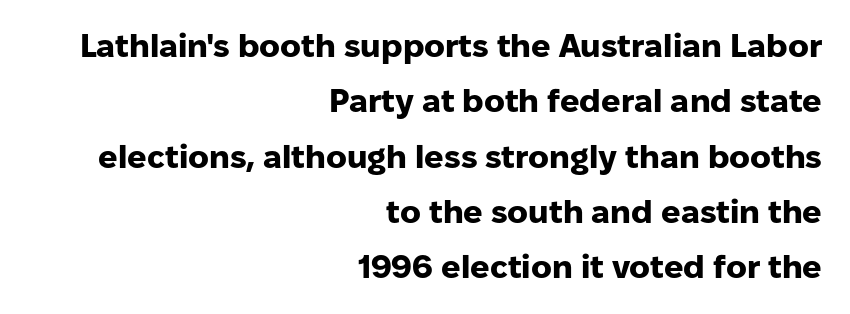
Tracking here is standard; glyphs follow each other at the usual distance. How heavy is the stroke? Heavy — this is a bold. The letters advance in unequal steps, a hallmark of proportional type. Notice how the stems are strictly vertical — no italics here.
